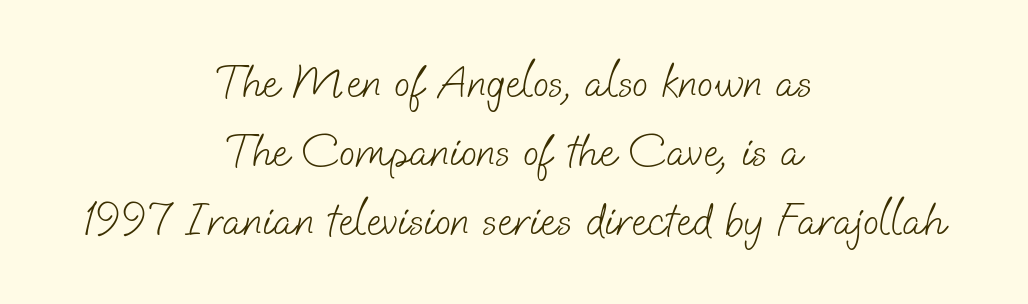
The image shows 47 px light sans-serif type; set centered, normal line spacing (1.47x), normal letter spacing, not underlined; low stroke contrast and a small x-height.
